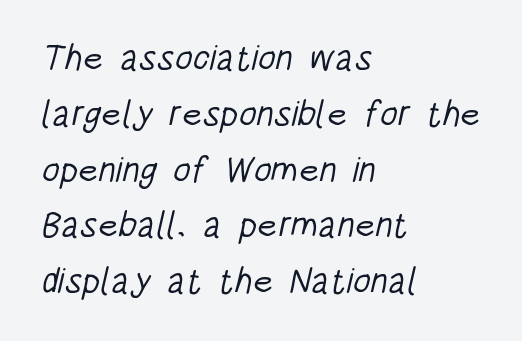
The image shows 36 px light, condensed sans-serif type; set left-aligned, normal line spacing (1.55x), normal letter spacing, not underlined; low stroke contrast and a large x-height.
